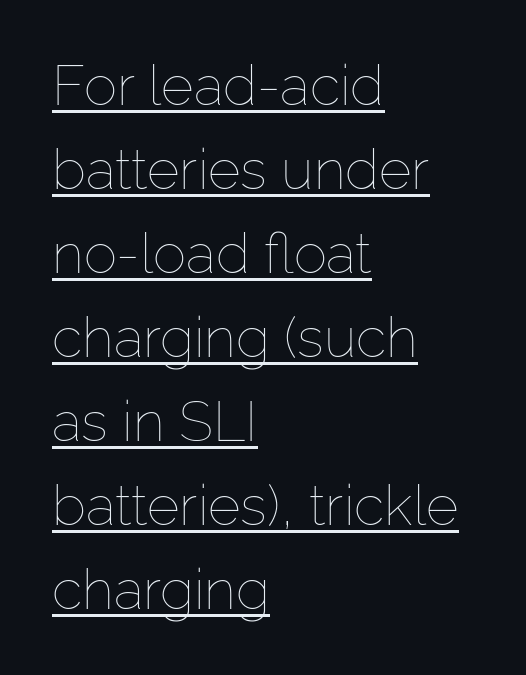
Q: Is the text bold? A: No.
Q: Is the text italic (slanted)? A: No, it is upright.
Q: Is the text underlined? A: Yes.
Q: How is the paragraph aligned? A: Left-aligned.
Q: Is the spacing between letters normal or unusually wide? A: Normal.
Q: Is the spacing between lines tight, normal or loose? A: Normal.
Q: Width (condensed, normal, or wide)? A: Normal.
Q: Stroke contrast? A: Low.
Q: x-height? A: Medium.
Q: Monospaced? A: No.
